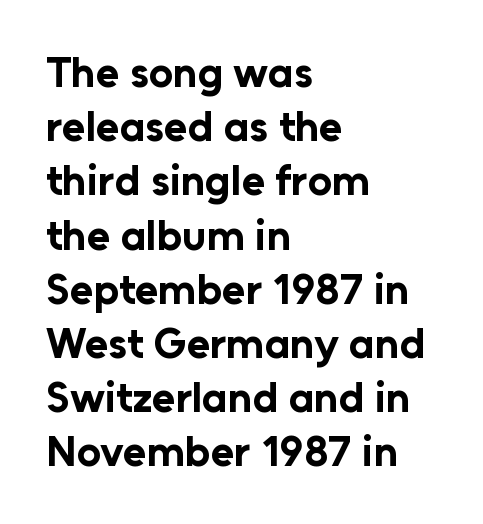
{"serif": "no", "italic": "no", "bold": "yes", "weight": "bold", "width": "normal", "stroke_contrast": "low", "x_height": "medium", "monospaced": "no", "underline": "no", "align": "left", "line_spacing": "normal", "line_spacing_ratio": 1.26, "letter_spacing": "normal", "letter_spacing_em": 0.0, "glyph_px": 43}
